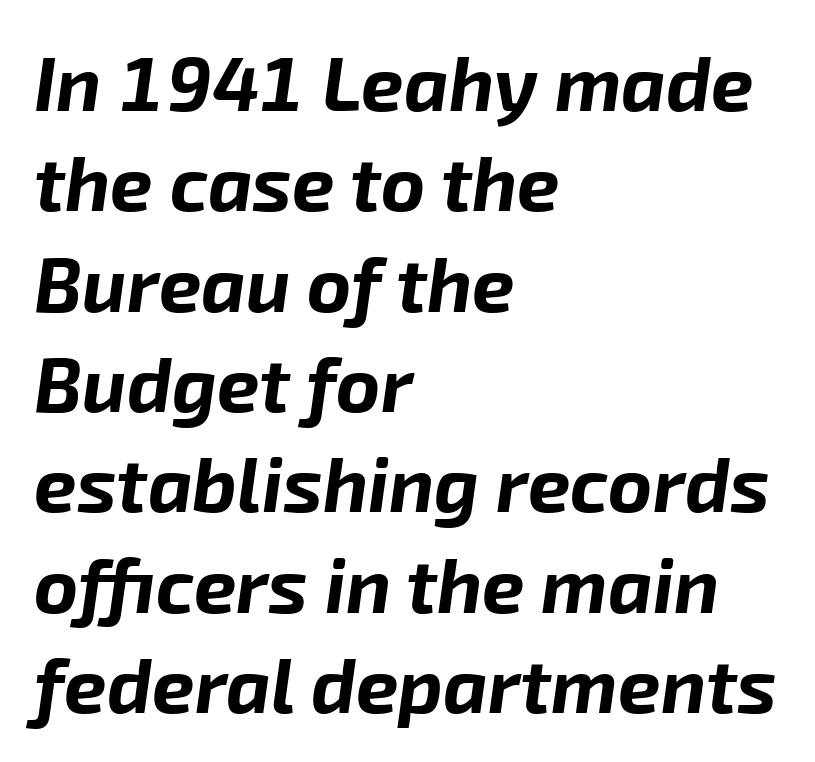
Typographic density is high because the face is bold. Spacing verdict: proportional, widths tailored to each character. Nothing unusual about the tracking: characters are spaced as the font intends. Yep, that's italic — everything's leaning.
